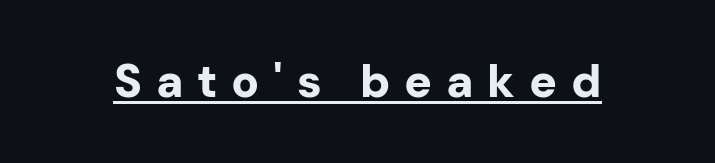
Q: Is the text bold? A: Yes.
Q: Is the text italic (slanted)? A: No, it is upright.
Q: Is the typeface a serif or a sans-serif typeface? A: Sans-serif.
Q: Is the text underlined? A: Yes.
Q: Is the spacing between letters normal or unusually wide? A: Unusually wide.
Q: Width (condensed, normal, or wide)? A: Normal.
Q: Stroke contrast? A: Low.
Q: x-height? A: Medium.
Q: Monospaced? A: No.
